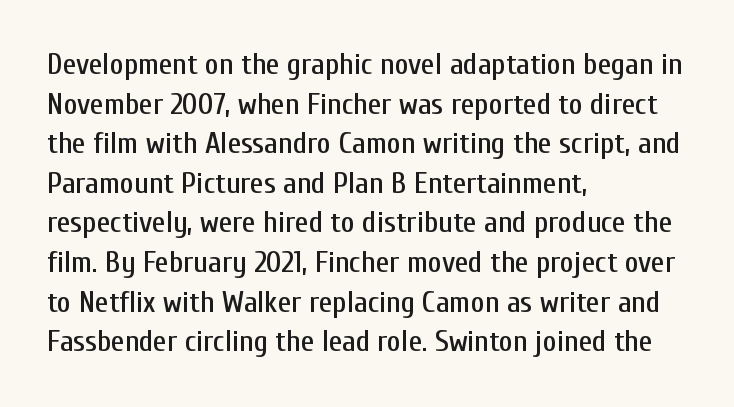
{"serif": "no", "italic": "no", "width": "condensed", "stroke_contrast": "low", "x_height": "medium", "monospaced": "no", "underline": "no", "align": "left", "line_spacing": "normal", "line_spacing_ratio": 1.32, "letter_spacing": "normal", "letter_spacing_em": 0.0, "glyph_px": 30}
